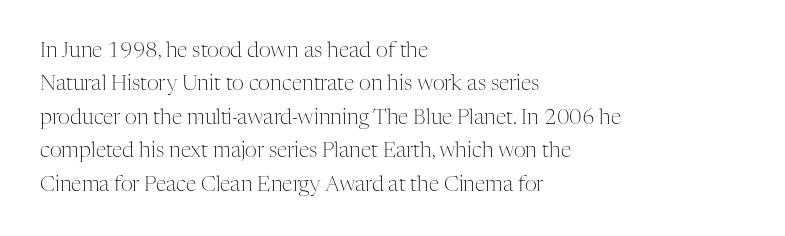
{"italic": "no", "bold": "no", "underline": "no", "align": "left", "line_spacing": "normal", "line_spacing_ratio": 1.59, "letter_spacing": "normal", "letter_spacing_em": 0.0, "glyph_px": 21}
